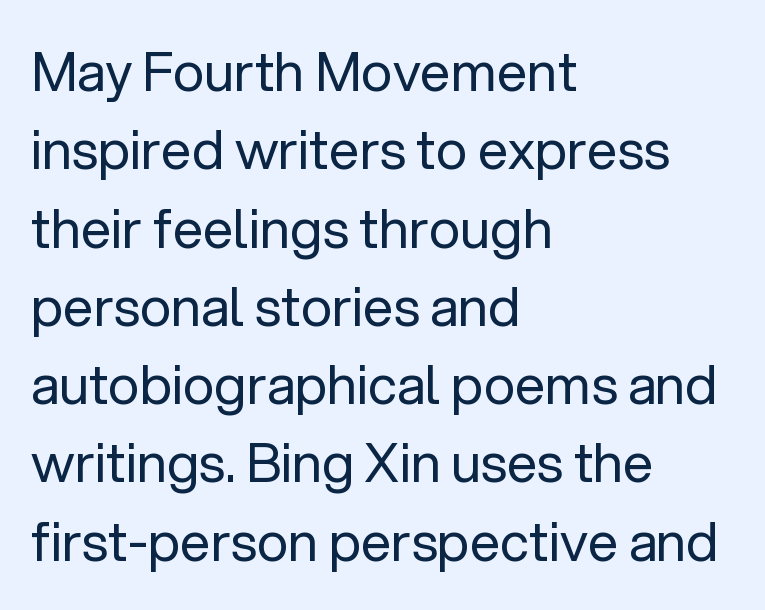
Q: Is the text bold? A: No.
Q: Is the text italic (slanted)? A: No, it is upright.
Q: Is the typeface a serif or a sans-serif typeface? A: Sans-serif.
Q: Is the text underlined? A: No.
Q: How is the paragraph aligned? A: Left-aligned.
Q: Is the spacing between letters normal or unusually wide? A: Normal.
Q: Is the spacing between lines tight, normal or loose? A: Normal.
Q: Width (condensed, normal, or wide)? A: Normal.
Q: Stroke contrast? A: Low.
Q: x-height? A: Medium.
Q: Monospaced? A: No.
